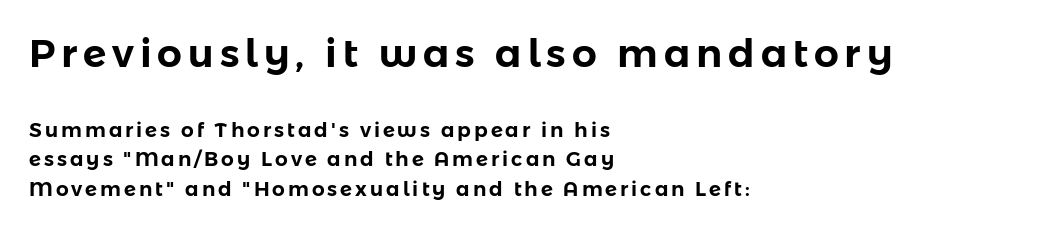
Q: Is the text italic (slanted)? A: No, it is upright.
Q: Is the typeface a serif or a sans-serif typeface? A: Sans-serif.
Q: Is the text underlined? A: No.
Q: How is the paragraph aligned? A: Left-aligned.
Q: Is the spacing between lines tight, normal or loose? A: Normal.
Q: Which block of text is set in a larger size, the first (top) or the second (bottom)? A: The first (top) one.
Q: Width (condensed, normal, or wide)? A: Normal.
Q: Stroke contrast? A: Low.
Q: x-height? A: Medium.
Q: Monospaced? A: No.
